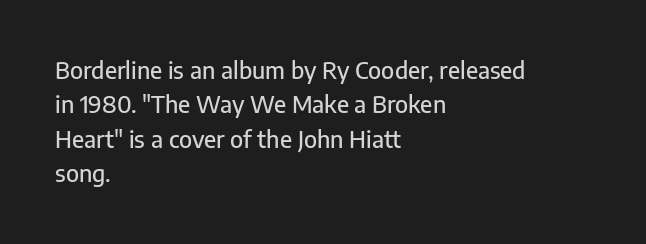
Q: Is the text italic (slanted)? A: No, it is upright.
Q: Is the text underlined? A: No.
Q: How is the paragraph aligned? A: Left-aligned.
Q: Is the spacing between letters normal or unusually wide? A: Normal.
Q: Is the spacing between lines tight, normal or loose? A: Normal.
